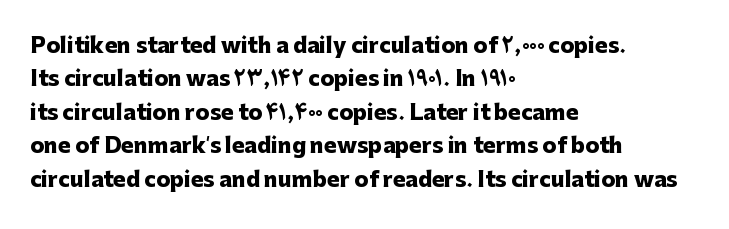
The lines sit at an ordinary, default distance from one another. Bare-footed words on every line. The rendering uses a bold face; every stroke is thick and dark. Posture: upright roman.
